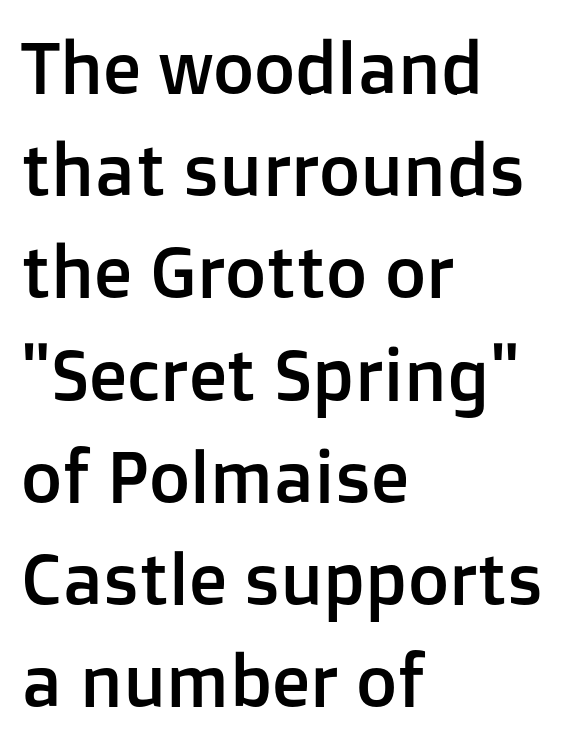
Q: Is the text italic (slanted)? A: No, it is upright.
Q: Is the typeface a serif or a sans-serif typeface? A: Sans-serif.
Q: Is the text underlined? A: No.
Q: How is the paragraph aligned? A: Left-aligned.
Q: Is the spacing between letters normal or unusually wide? A: Normal.
Q: Is the spacing between lines tight, normal or loose? A: Normal.
Q: Width (condensed, normal, or wide)? A: Normal.
Q: Stroke contrast? A: Low.
Q: x-height? A: Medium.
Q: Monospaced? A: No.
